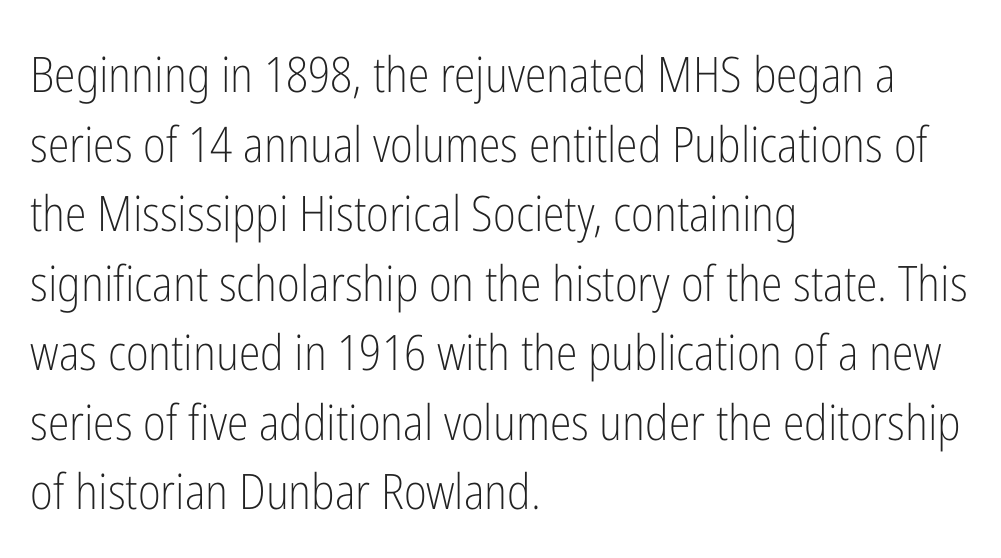
{"serif": "no", "italic": "no", "bold": "no", "weight": "light", "width": "condensed", "stroke_contrast": "low", "x_height": "medium", "monospaced": "no", "underline": "no", "align": "left", "line_spacing": "normal", "line_spacing_ratio": 1.42, "letter_spacing": "normal", "letter_spacing_em": 0.0, "glyph_px": 49}
